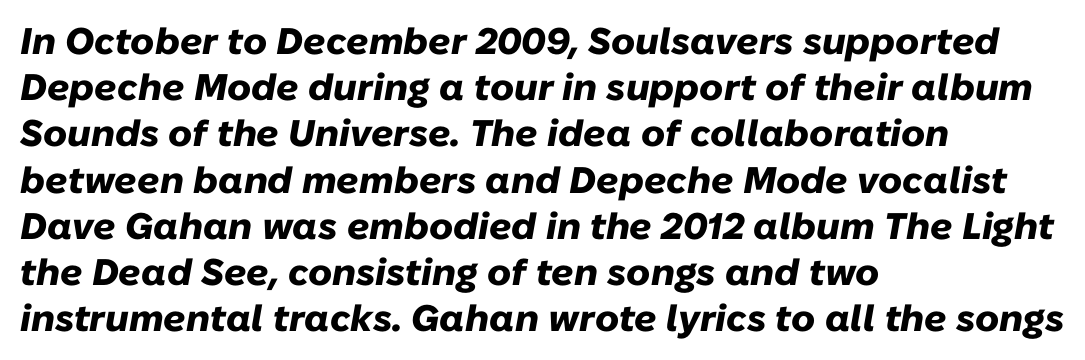
{"italic": "yes", "lean": "right", "slant_degrees": 10, "bold": "yes", "weight": "heavy", "width": "normal", "stroke_contrast": "low", "x_height": "medium", "monospaced": "no", "underline": "no", "align": "left", "line_spacing": "normal", "line_spacing_ratio": 1.25, "letter_spacing": "normal", "letter_spacing_em": 0.0, "glyph_px": 37}
